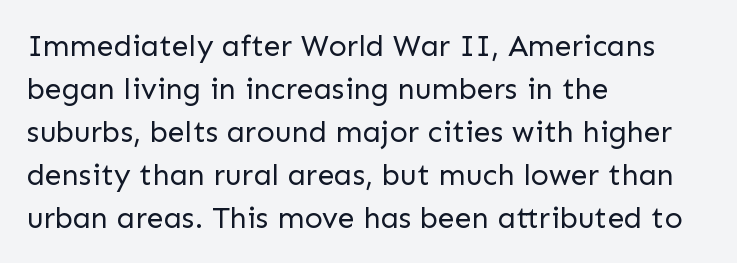
The image shows 30 px regular-weight sans-serif type, upright; set left-aligned, normal line spacing (1.43x), normal letter spacing, not underlined; low stroke contrast and a medium x-height.
